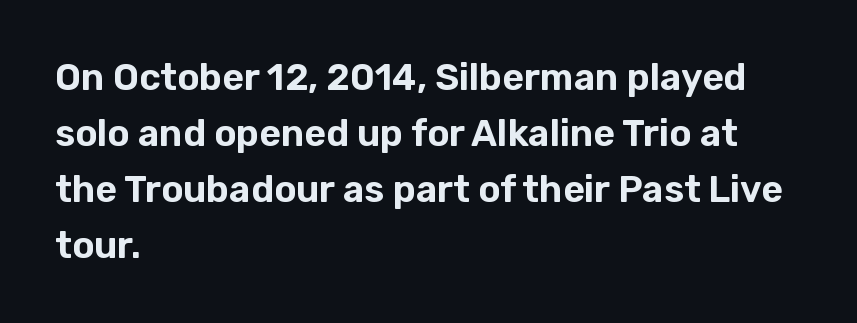
Q: Is the text italic (slanted)? A: No, it is upright.
Q: Is the typeface a serif or a sans-serif typeface? A: Sans-serif.
Q: Is the text underlined? A: No.
Q: How is the paragraph aligned? A: Left-aligned.
Q: Is the spacing between letters normal or unusually wide? A: Normal.
Q: Is the spacing between lines tight, normal or loose? A: Normal.
Q: Width (condensed, normal, or wide)? A: Normal.
Q: Stroke contrast? A: Low.
Q: x-height? A: Medium.
Q: Monospaced? A: No.
